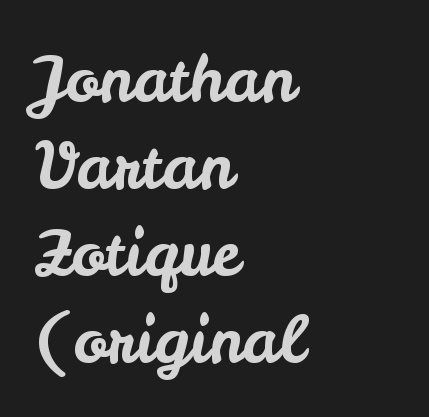
{"serif": "no", "width": "normal", "stroke_contrast": "low", "x_height": "small", "monospaced": "no", "underline": "no", "align": "left", "line_spacing": "normal", "line_spacing_ratio": 1.38, "letter_spacing": "normal", "letter_spacing_em": 0.0, "glyph_px": 63}
